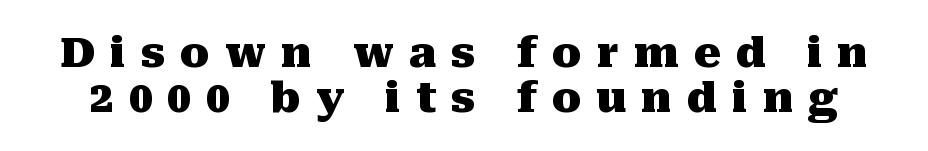
Each new line begins almost immediately beneath the previous one. In terms of letterform style, serifs are clearly present. The face used here has the dense, thick strokes of a bold. The gap between lines stays unmarked.
